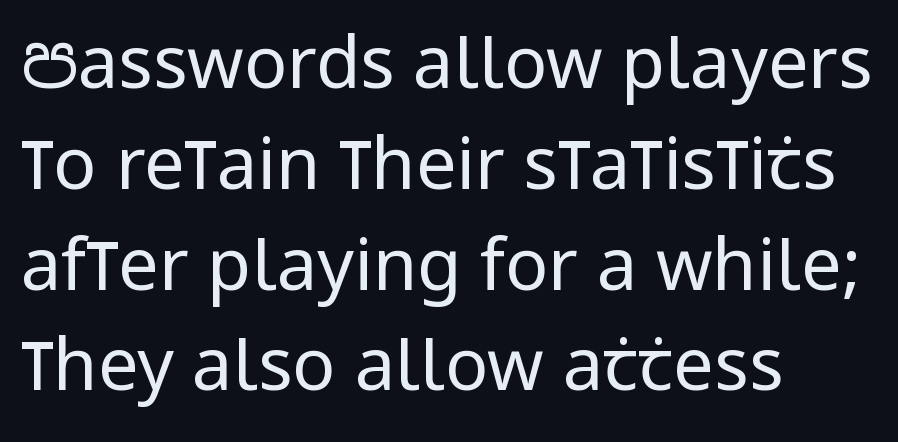
Q: Is the text bold? A: No.
Q: Is the text italic (slanted)? A: No, it is upright.
Q: Is the typeface a serif or a sans-serif typeface? A: Sans-serif.
Q: Is the text underlined? A: No.
Q: How is the paragraph aligned? A: Left-aligned.
Q: Is the spacing between letters normal or unusually wide? A: Normal.
Q: Is the spacing between lines tight, normal or loose? A: Normal.
Q: Width (condensed, normal, or wide)? A: Condensed.
Q: Stroke contrast? A: Low.
Q: x-height? A: Large.
Q: Monospaced? A: No.
